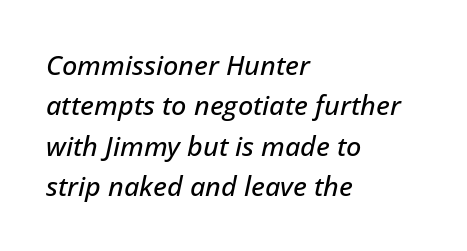
The strip under each line holds only bare page. In terms of letterspacing, this is plain default setting. Compared with ordinary roman type, these characters are visibly tilted. Casual observation: everything's shoved over to the left.
